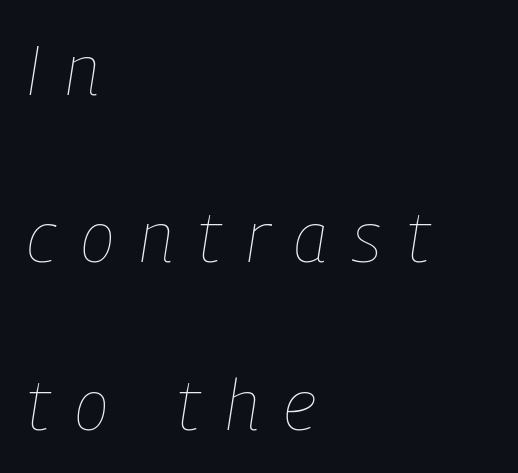
Q: Is the text bold? A: No.
Q: Is the text italic (slanted)? A: Yes, it leans right by about 9 degrees.
Q: Is the text underlined? A: No.
Q: How is the paragraph aligned? A: Left-aligned.
Q: Is the spacing between letters normal or unusually wide? A: Unusually wide.
Q: Is the spacing between lines tight, normal or loose? A: Loose.
Q: Width (condensed, normal, or wide)? A: Condensed.
Q: Stroke contrast? A: Low.
Q: x-height? A: Medium.
Q: Monospaced? A: No.
